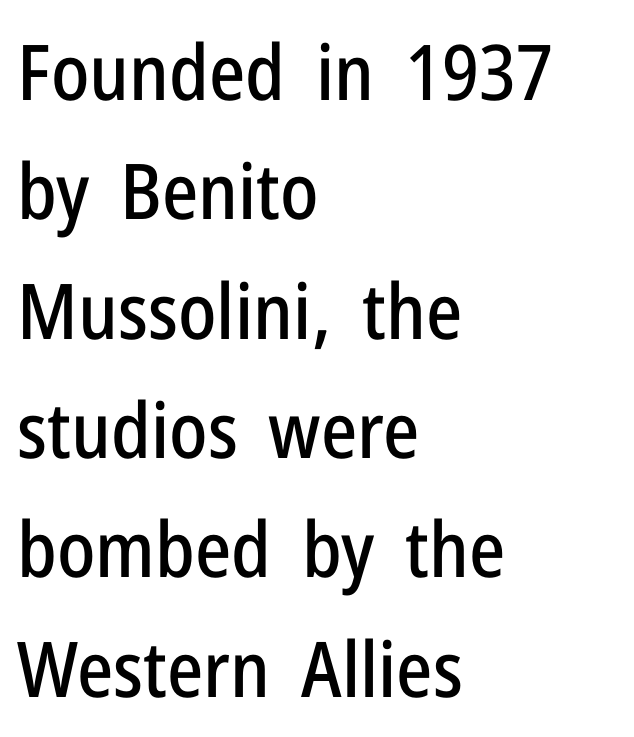
Character widths vary here, with narrow letters taking less room than wide ones. The lettering holds an erect, upright posture throughout. The lines are quadded left. What's the leading like? Ordinary, nothing unusual. Plain, unruled lines of type.
